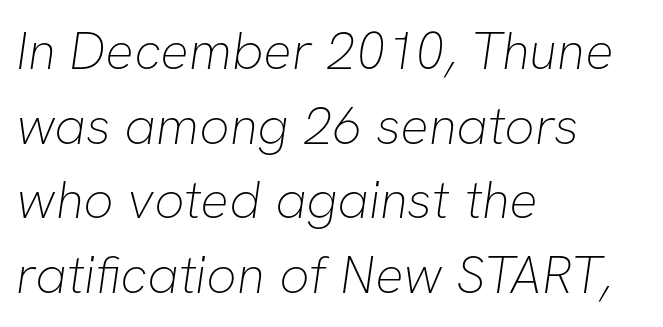
The image shows 53 px thin sans-serif type; set left-aligned, normal line spacing (1.41x), normal letter spacing, not underlined; low stroke contrast and a medium x-height.
